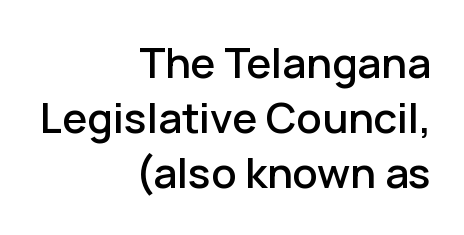
{"serif": "no", "italic": "no", "width": "normal", "stroke_contrast": "low", "x_height": "medium", "monospaced": "no", "underline": "no", "align": "right", "line_spacing": "normal", "line_spacing_ratio": 1.31, "letter_spacing": "normal", "letter_spacing_em": 0.0, "glyph_px": 42}
